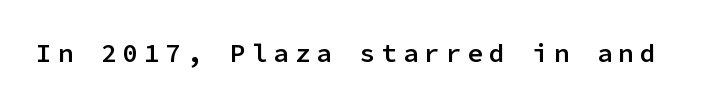
The image shows 26 px text type, upright; set unusually wide letter spacing (+0.23 em), not underlined.
